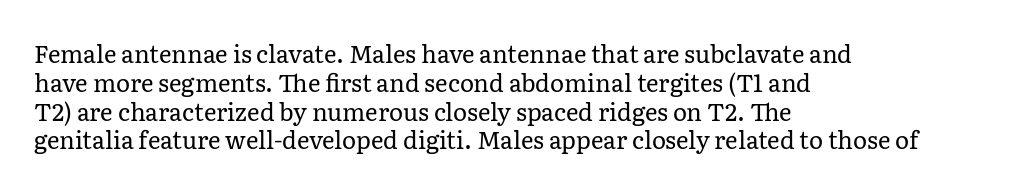
The image shows 24 px text type, upright; set left-aligned, line spacing 1.2x, normal letter spacing, not underlined.
